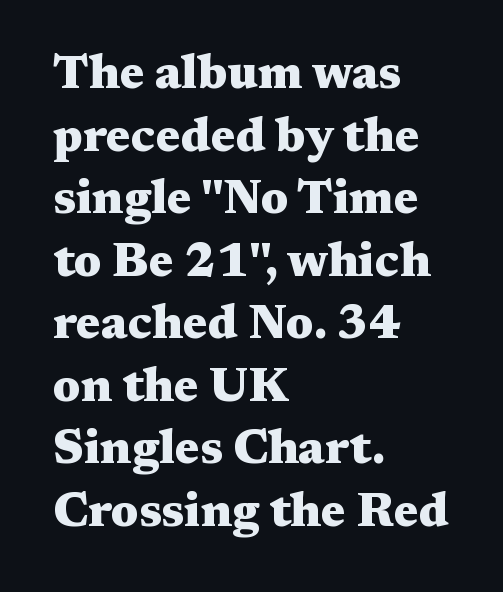
Q: Is the text bold? A: Yes.
Q: Is the text italic (slanted)? A: No, it is upright.
Q: Is the typeface a serif or a sans-serif typeface? A: Serif.
Q: Is the text underlined? A: No.
Q: How is the paragraph aligned? A: Left-aligned.
Q: Is the spacing between letters normal or unusually wide? A: Normal.
Q: Is the spacing between lines tight, normal or loose? A: Normal.
Q: Width (condensed, normal, or wide)? A: Wide.
Q: Stroke contrast? A: Medium.
Q: x-height? A: Medium.
Q: Monospaced? A: No.
